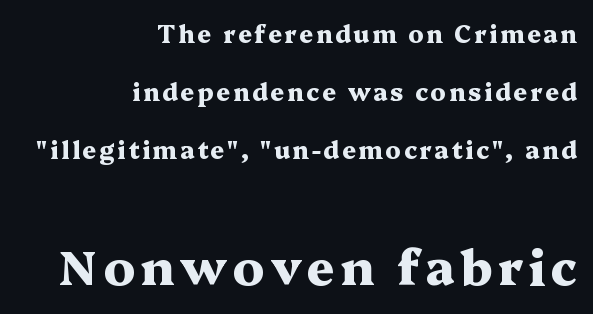
Q: Is the text bold? A: Yes.
Q: Is the text italic (slanted)? A: No, it is upright.
Q: Is the typeface a serif or a sans-serif typeface? A: Serif.
Q: Is the text underlined? A: No.
Q: How is the paragraph aligned? A: Right-aligned.
Q: Is the spacing between lines tight, normal or loose? A: Loose.
Q: Which block of text is set in a larger size, the first (top) or the second (bottom)? A: The second (bottom) one.
Q: Width (condensed, normal, or wide)? A: Wide.
Q: Stroke contrast? A: Medium.
Q: x-height? A: Medium.
Q: Monospaced? A: No.
